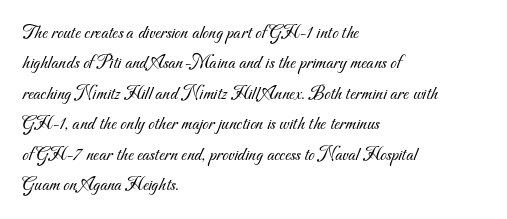
Q: Is the text bold? A: No.
Q: Is the text underlined? A: No.
Q: How is the paragraph aligned? A: Left-aligned.
Q: Is the spacing between letters normal or unusually wide? A: Normal.
Q: Is the spacing between lines tight, normal or loose? A: Normal.
